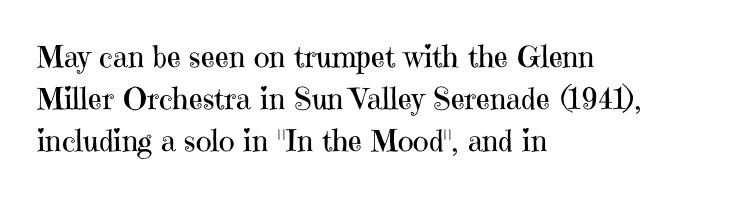
The area under the type is left untouched. The rendering anchors every line to the left-hand side. Nope, not italic — everything's standing straight. Think standard paragraph weight, or any step lighter than that. These lines sit exactly where default settings would place them. Small tapered or slab feet sit at the stroke ends, so this counts as serif.
